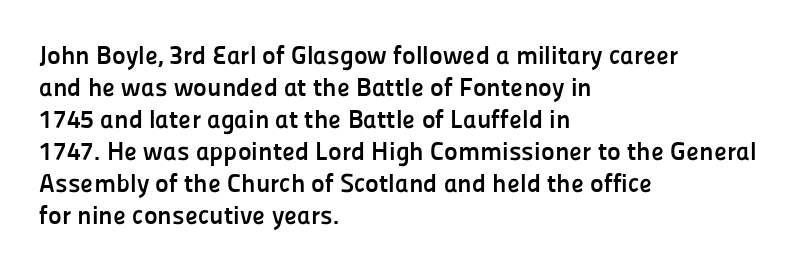
Q: Is the text bold? A: Yes.
Q: Is the text italic (slanted)? A: No, it is upright.
Q: Is the text underlined? A: No.
Q: How is the paragraph aligned? A: Left-aligned.
Q: Is the spacing between letters normal or unusually wide? A: Normal.
